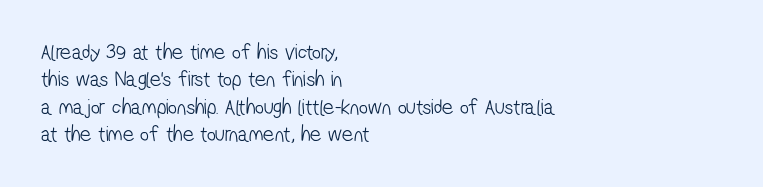
The image shows 22 px text type; set left-aligned, line spacing 1.24x, normal letter spacing, not underlined.
